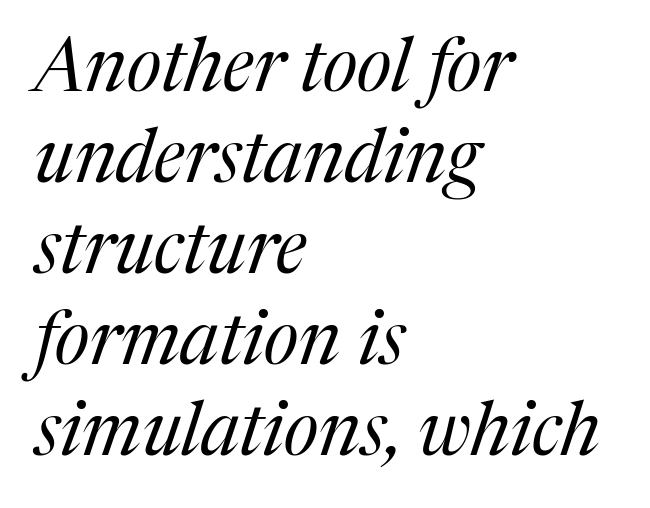
No heavy texture on the line: the type isn't bold. Horizontally, the lines are justified to the leading edge only. Rendered with sloped, italic letterforms. How are the letters spaced? Ordinarily, with no added tracking. Serif or sans? Serif — the stroke terminals have little feet.
